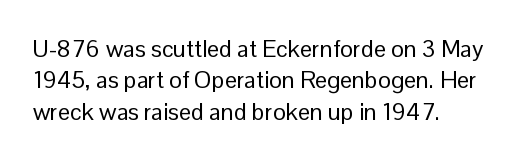
The image shows 24 px text type, upright; set normal line spacing (1.31x), normal letter spacing, not underlined.
